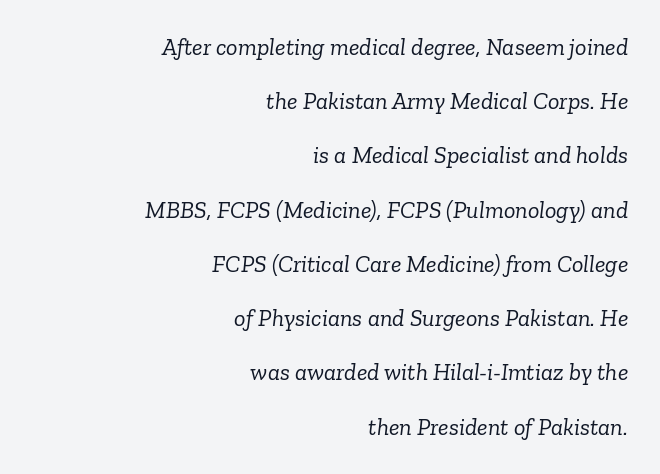
Q: Is the text bold? A: No.
Q: Is the text italic (slanted)? A: Yes, it leans right by about 6 degrees.
Q: Is the text underlined? A: No.
Q: How is the paragraph aligned? A: Right-aligned.
Q: Is the spacing between letters normal or unusually wide? A: Normal.
Q: Is the spacing between lines tight, normal or loose? A: Loose.
